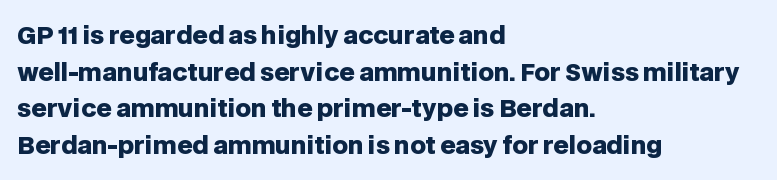
Q: Is the text bold? A: Yes.
Q: Is the text italic (slanted)? A: No, it is upright.
Q: Is the text underlined? A: No.
Q: How is the paragraph aligned? A: Left-aligned.
Q: Is the spacing between letters normal or unusually wide? A: Normal.
Q: Is the spacing between lines tight, normal or loose? A: Normal.
